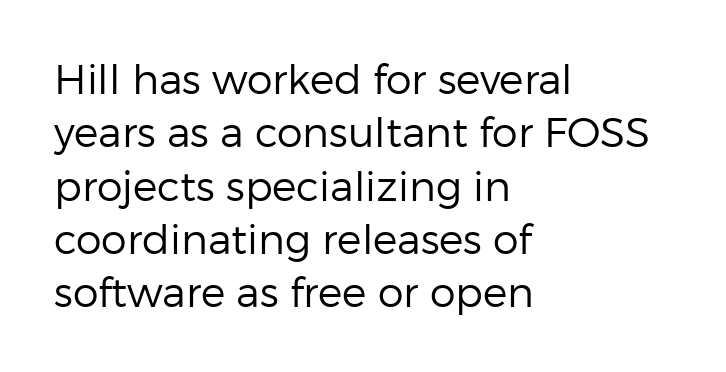
The image shows 41 px regular-weight sans-serif type, upright; set left-aligned, normal line spacing (1.3x), normal letter spacing, not underlined; low stroke contrast and a medium x-height.
